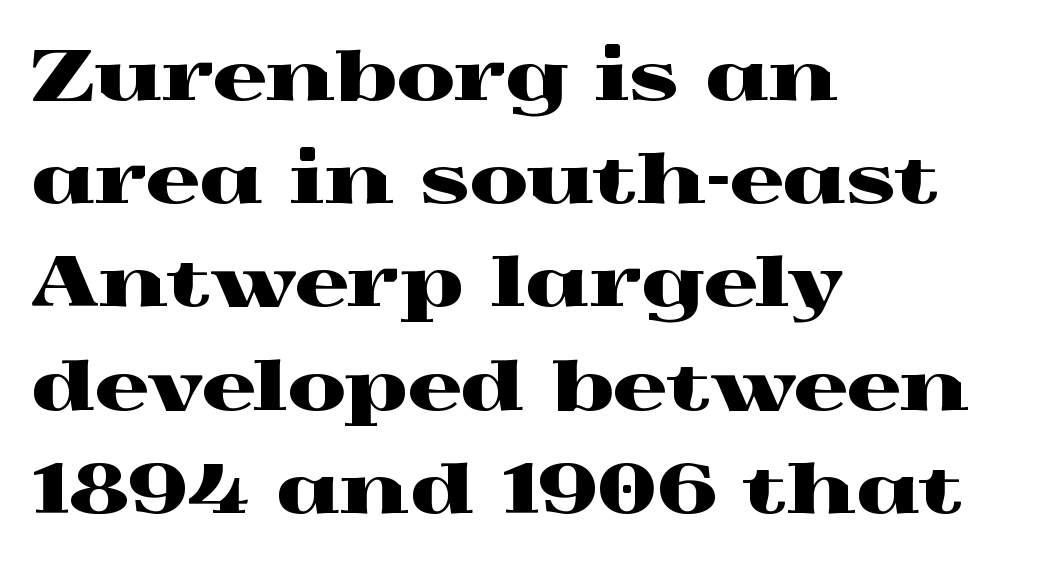
The image shows 67 px wide serif type, upright; set left-aligned, normal line spacing (1.54x), normal letter spacing, not underlined; a medium x-height.
